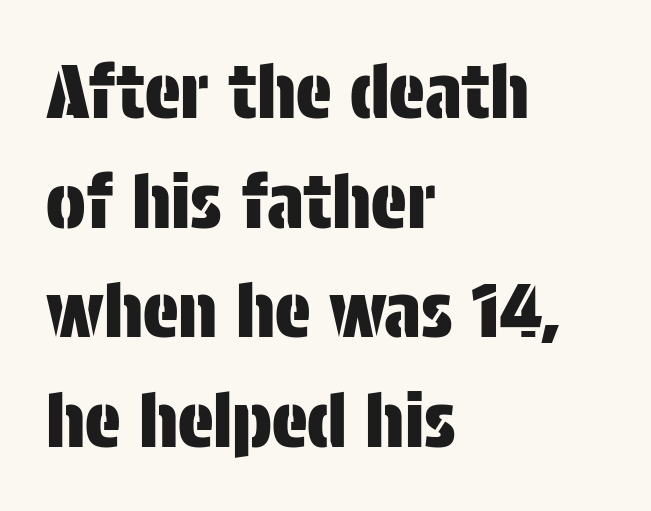
Students, note that the glyphs here touch the page at normal intervals. Normally led — the rows are evenly, conventionally spaced. Layout note: lines flush left. Has an underline been added? It has not.
